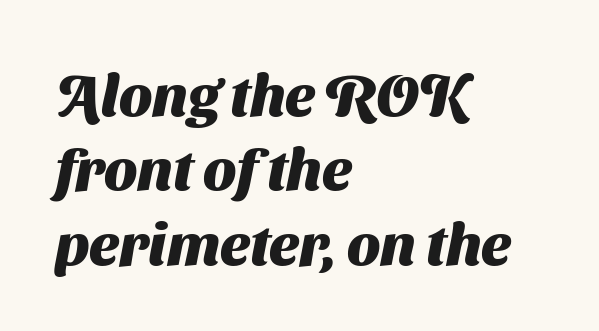
The image shows 59 px heavy sans-serif type; set left-aligned, normal line spacing (1.26x), normal letter spacing, not underlined; medium stroke contrast and a medium x-height.
